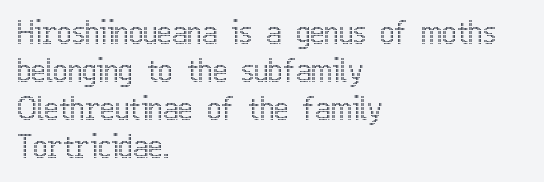
This sample has the flowing, uneven cadence of proportional lettering. The baseline area is clear. This rendering leaves character spacing at its baseline value. Teacher's note: observe the even left margin — that is flush-left alignment. A roman cut, with each character standing at attention.
